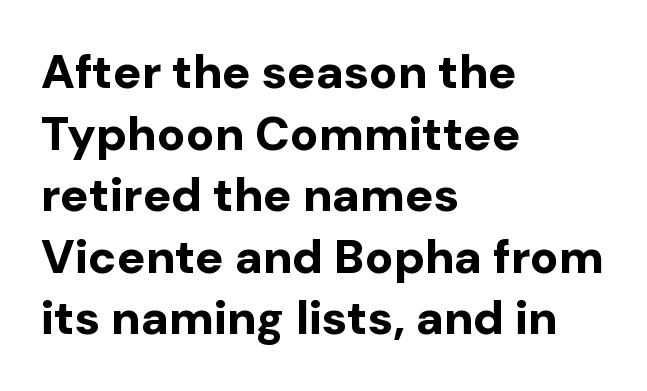
The image shows 47 px bold sans-serif type, upright; set left-aligned, normal line spacing (1.31x), normal letter spacing, not underlined; low stroke contrast and a medium x-height.
